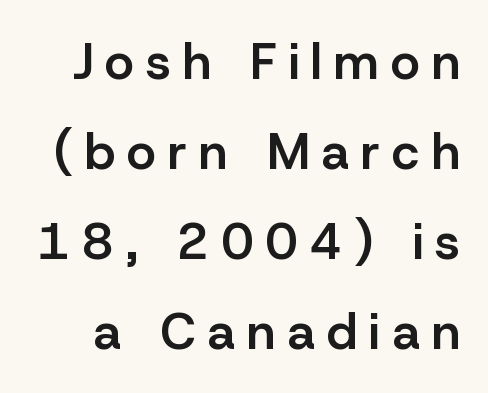
Q: Is the text bold? A: Semi-bold.
Q: Is the text italic (slanted)? A: No, it is upright.
Q: Is the typeface a serif or a sans-serif typeface? A: Sans-serif.
Q: Is the text underlined? A: No.
Q: Is the spacing between letters normal or unusually wide? A: Unusually wide.
Q: Width (condensed, normal, or wide)? A: Normal.
Q: Stroke contrast? A: Low.
Q: x-height? A: Medium.
Q: Monospaced? A: No.
